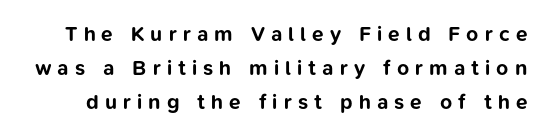
Q: Is the text bold? A: Yes.
Q: Is the text italic (slanted)? A: No, it is upright.
Q: Is the text underlined? A: No.
Q: Is the spacing between letters normal or unusually wide? A: Unusually wide.
Q: Is the spacing between lines tight, normal or loose? A: Normal.
